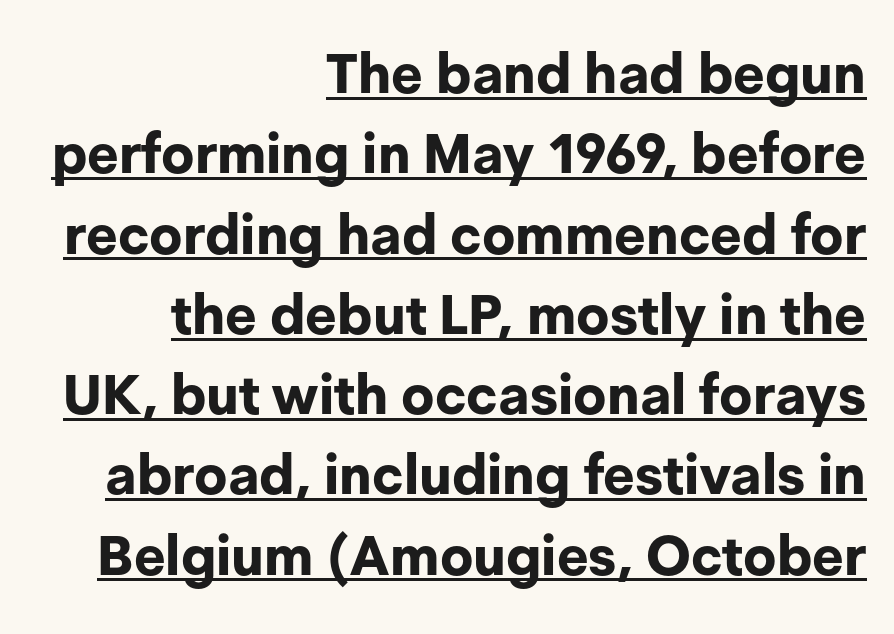
{"serif": "no", "italic": "no", "bold": "yes", "weight": "bold", "width": "normal", "stroke_contrast": "low", "x_height": "medium", "monospaced": "no", "underline": "yes", "align": "right", "line_spacing": "normal", "line_spacing_ratio": 1.46, "letter_spacing": "normal", "letter_spacing_em": 0.0, "glyph_px": 55}
